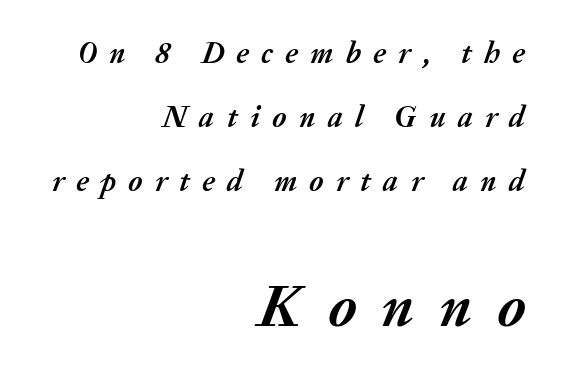
{"italic": "yes", "lean": "right", "slant_degrees": 20, "bold": "yes", "weight": "semibold", "width": "normal", "stroke_contrast": "medium", "x_height": "medium", "monospaced": "no", "underline": "no", "align": "right", "line_spacing": "loose", "line_spacing_ratio": 2.13, "letter_spacing": "wide", "letter_spacing_em": 0.41, "larger_block": "second", "size_ratio": 2.0, "glyph_px": 60}
